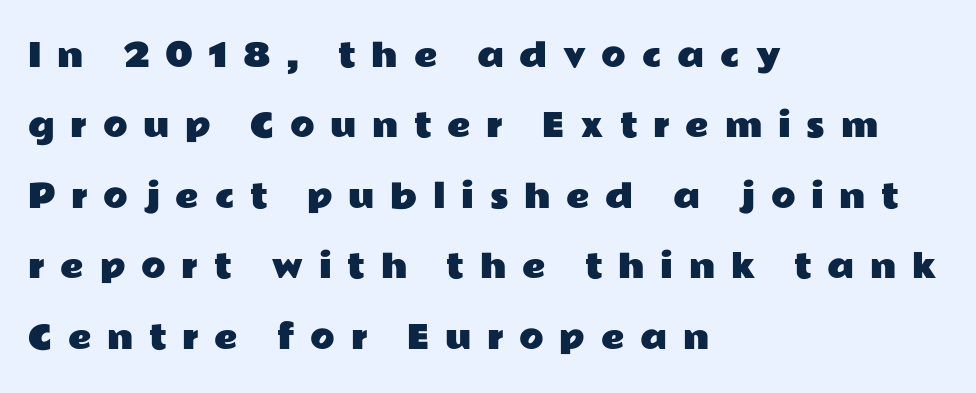
Q: Is the text italic (slanted)? A: No, it is upright.
Q: Is the typeface a serif or a sans-serif typeface? A: Sans-serif.
Q: Is the text underlined? A: No.
Q: How is the paragraph aligned? A: Left-aligned.
Q: Is the spacing between letters normal or unusually wide? A: Unusually wide.
Q: Is the spacing between lines tight, normal or loose? A: Loose.
Q: Width (condensed, normal, or wide)? A: Wide.
Q: Stroke contrast? A: Low.
Q: x-height? A: Medium.
Q: Monospaced? A: No.
